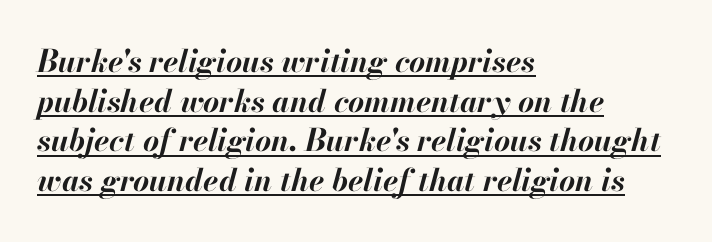
The image shows 31 px bold type, italic (leaning right); set left-aligned, normal line spacing (1.28x), normal letter spacing, underlined; high stroke contrast and a small x-height.
